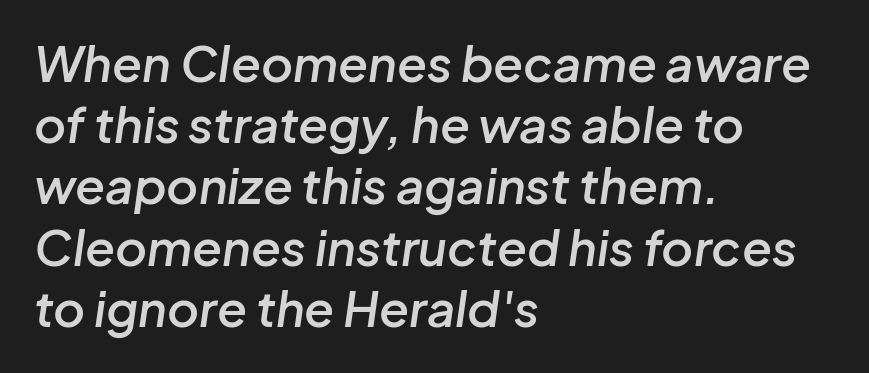
Q: Is the text bold? A: Semi-bold.
Q: Is the text italic (slanted)? A: Yes, it leans right by about 8 degrees.
Q: Is the text underlined? A: No.
Q: How is the paragraph aligned? A: Left-aligned.
Q: Is the spacing between letters normal or unusually wide? A: Normal.
Q: Is the spacing between lines tight, normal or loose? A: Normal.
Q: Width (condensed, normal, or wide)? A: Normal.
Q: Stroke contrast? A: Low.
Q: x-height? A: Medium.
Q: Monospaced? A: No.
